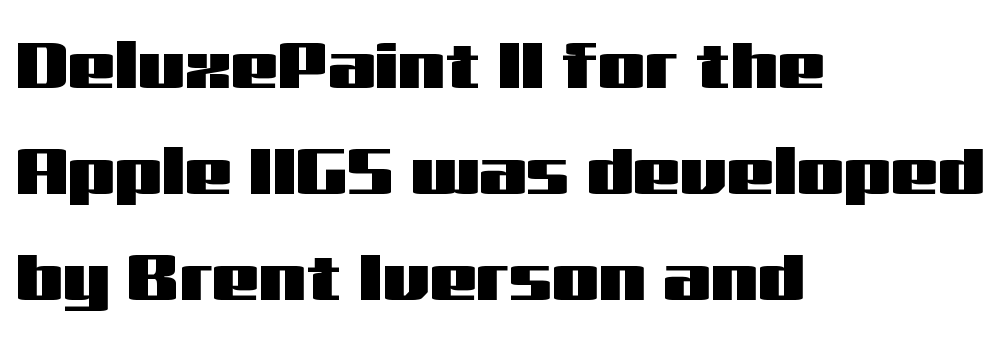
{"serif": "no", "italic": "no", "width": "wide", "stroke_contrast": "medium", "x_height": "medium", "monospaced": "no", "underline": "no", "align": "left", "line_spacing": "normal", "line_spacing_ratio": 1.58, "letter_spacing": "normal", "letter_spacing_em": 0.0, "glyph_px": 67}
